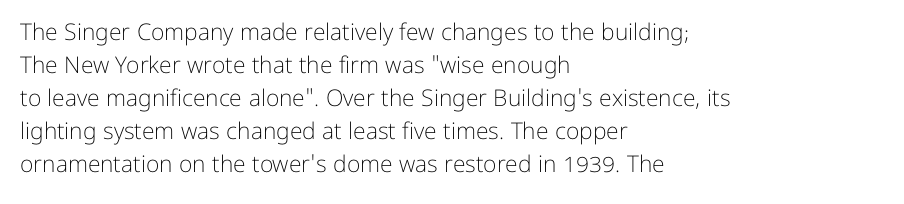
The image shows 23 px text type, upright; set left-aligned, normal line spacing (1.43x), normal letter spacing, not underlined.
